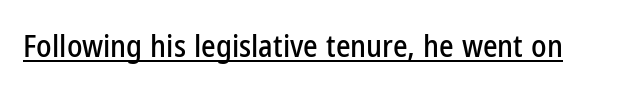
Think of a printed novel: that variable character pitch is what you see here. The sample's only ornament is a line tracing under the words. Vertical strokes here are truly vertical. Letterform terminals end flat and unadorned throughout the passage. Nobody touched the tracking dial on this one.
